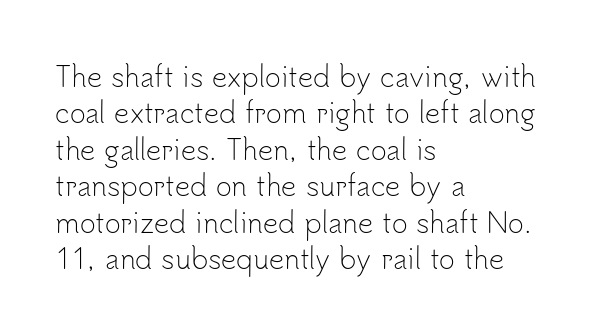
Q: Is the text bold? A: No.
Q: Is the text italic (slanted)? A: No, it is upright.
Q: Is the text underlined? A: No.
Q: How is the paragraph aligned? A: Left-aligned.
Q: Is the spacing between letters normal or unusually wide? A: Normal.
Q: Is the spacing between lines tight, normal or loose? A: Normal.
